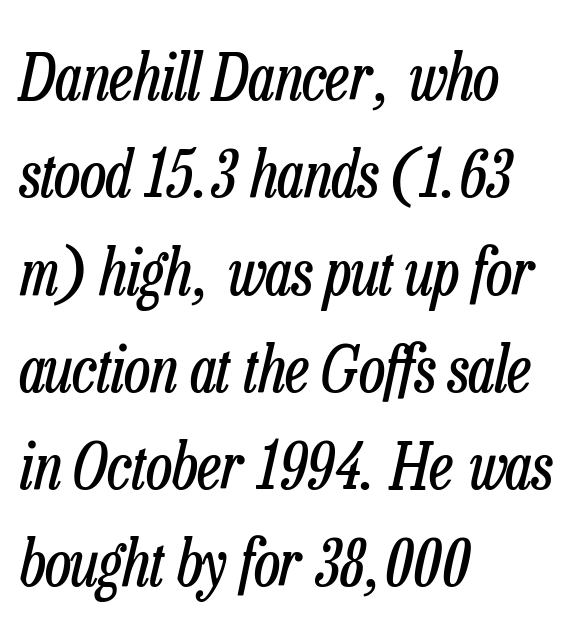
The image shows 64 px regular-weight, condensed type, italic (leaning right); set left-aligned, normal line spacing (1.52x), normal letter spacing, not underlined; low stroke contrast and a medium x-height.
